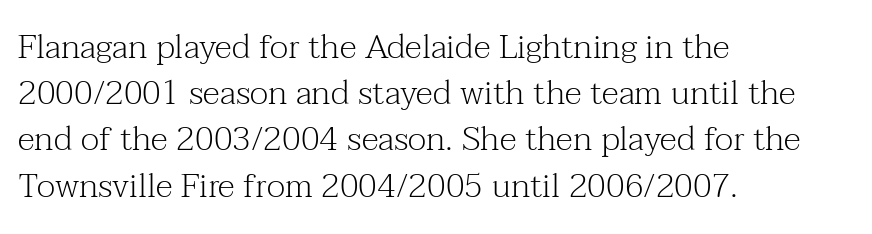
The lettering stays uniformly vertical, giving the passage a roman look. Varying glyph widths throughout — classic text-font behaviour. These lines sit exactly where default settings would place them. Compared with a centered layout, this one pins lines to the left instead. These glyphs show unthickened strokes, regular width or finer.
